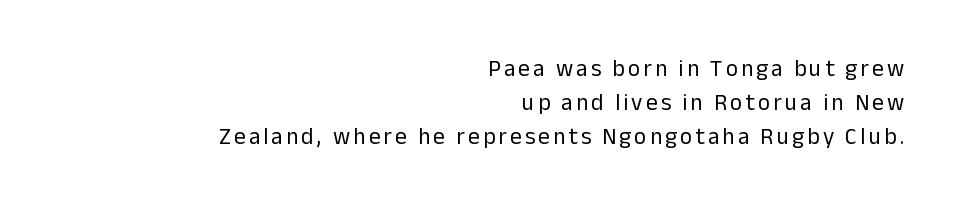
{"italic": "no", "bold": "no", "underline": "no", "align": "right", "line_spacing": "normal", "line_spacing_ratio": 1.48, "glyph_px": 23}
